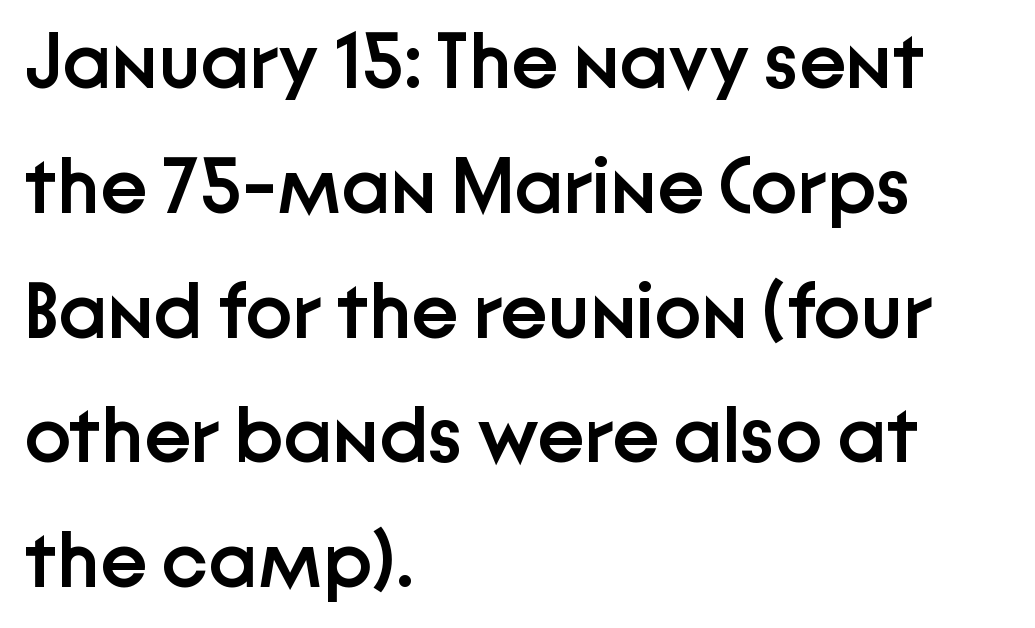
{"serif": "no", "italic": "no", "bold": "semi", "weight": "semibold", "width": "normal", "stroke_contrast": "low", "x_height": "medium", "monospaced": "no", "underline": "no", "align": "left", "line_spacing": "normal", "line_spacing_ratio": 1.58, "letter_spacing": "normal", "letter_spacing_em": 0.0, "glyph_px": 79}
